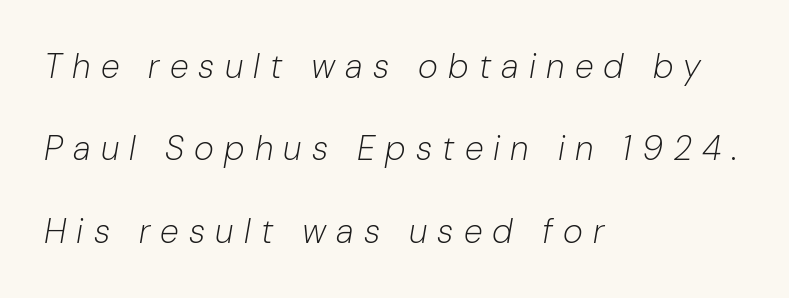
The image shows 34 px light type, italic (leaning right); set left-aligned, loose line spacing (2.42x), unusually wide letter spacing (+0.3 em), not underlined; low stroke contrast and a medium x-height.
